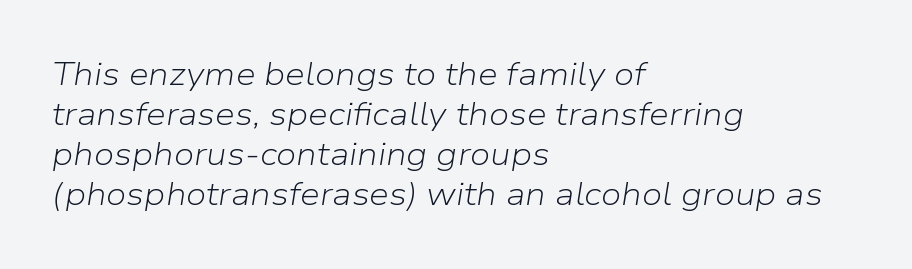
The image shows 32 px light type, italic (leaning right); set left-aligned, normal line spacing (1.25x), normal letter spacing, not underlined; low stroke contrast and a medium x-height.
